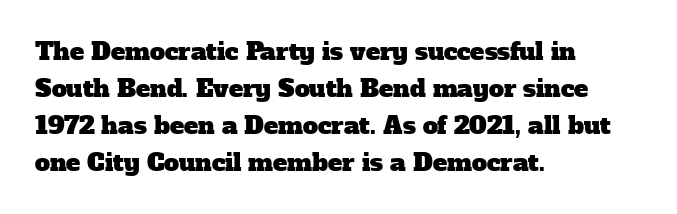
The space beneath each line is pristine and unruled. Nobody touched the tracking dial on this one. One-word summary of the alignment: left. The vertical gap from one line to the next is medium.
